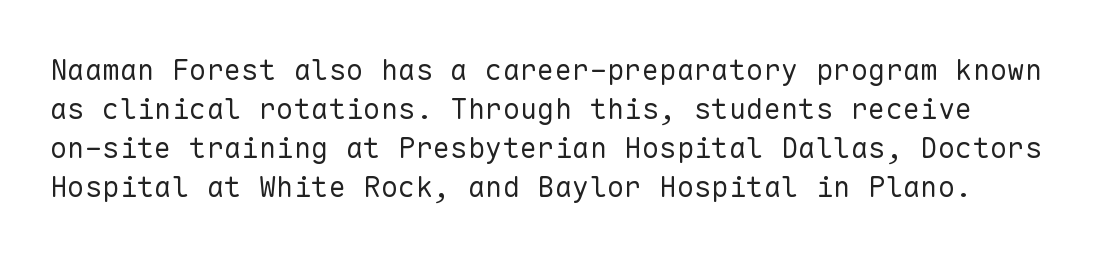
Q: Is the text bold? A: No.
Q: Is the text italic (slanted)? A: No, it is upright.
Q: Is the typeface a serif or a sans-serif typeface? A: Sans-serif.
Q: Is the text underlined? A: No.
Q: Is the spacing between letters normal or unusually wide? A: Normal.
Q: Is the spacing between lines tight, normal or loose? A: Normal.
Q: Width (condensed, normal, or wide)? A: Normal.
Q: Stroke contrast? A: Low.
Q: x-height? A: Medium.
Q: Monospaced? A: Yes.
